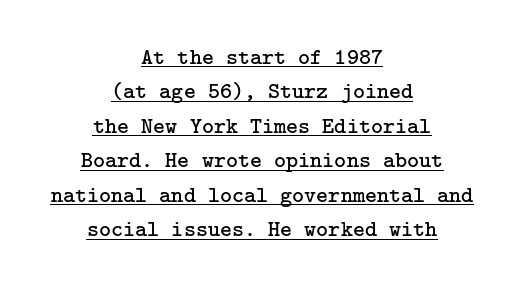
This is not heavy type; no bold has been used. Words appear dense and cohesive because spacing is normal. Summary of vertical rhythm: regular, with standard interline spacing. Designer's note — italics off, roman on. Leftover space on each line is divided equally before and after the words.
